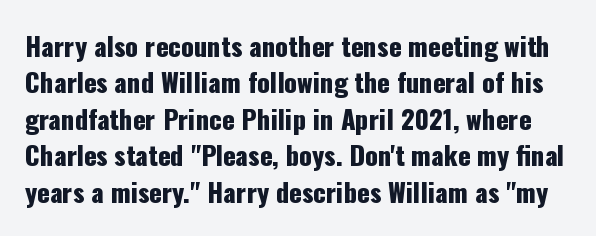
{"italic": "no", "underline": "no", "line_spacing": "normal", "line_spacing_ratio": 1.4, "letter_spacing": "normal", "letter_spacing_em": 0.0, "glyph_px": 26}
